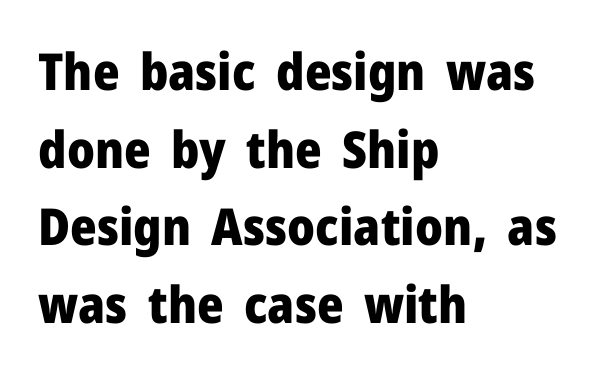
{"serif": "no", "italic": "no", "bold": "yes", "weight": "heavy", "width": "normal", "stroke_contrast": "low", "x_height": "medium", "monospaced": "no", "underline": "no", "align": "left", "line_spacing": "normal", "line_spacing_ratio": 1.52, "letter_spacing": "normal", "letter_spacing_em": 0.0, "glyph_px": 51}
